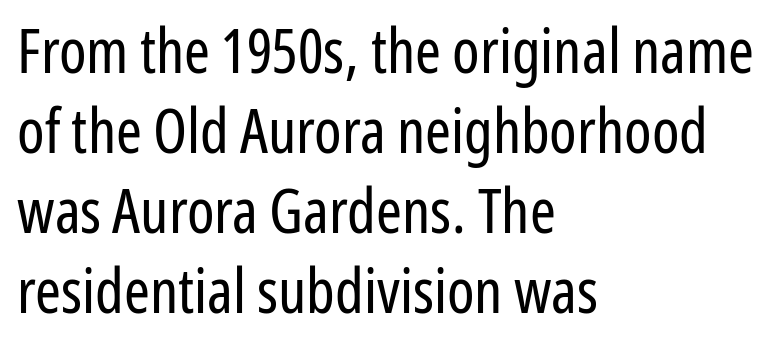
{"serif": "no", "italic": "no", "bold": "no", "weight": "regular", "width": "condensed", "stroke_contrast": "low", "x_height": "medium", "monospaced": "no", "underline": "no", "align": "left", "line_spacing": "normal", "line_spacing_ratio": 1.29, "letter_spacing": "normal", "letter_spacing_em": 0.0, "glyph_px": 62}
